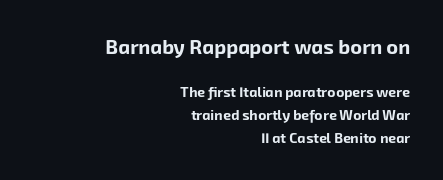
Q: Is the text bold? A: Yes.
Q: Is the text underlined? A: No.
Q: How is the paragraph aligned? A: Right-aligned.
Q: Is the spacing between letters normal or unusually wide? A: Normal.
Q: Is the spacing between lines tight, normal or loose? A: Normal.
Q: Which block of text is set in a larger size, the first (top) or the second (bottom)? A: The first (top) one.
